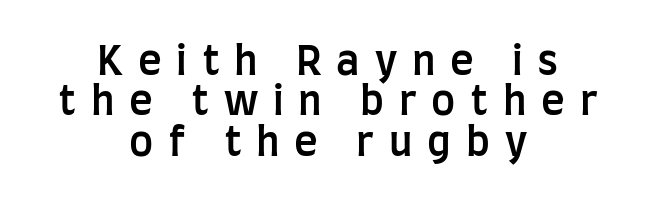
{"serif": "no", "italic": "no", "bold": "semi", "weight": "semibold", "width": "condensed", "stroke_contrast": "low", "x_height": "large", "monospaced": "no", "underline": "no", "align": "center", "line_spacing": "tight", "line_spacing_ratio": 1.01, "letter_spacing": "wide", "letter_spacing_em": 0.37, "glyph_px": 40}
